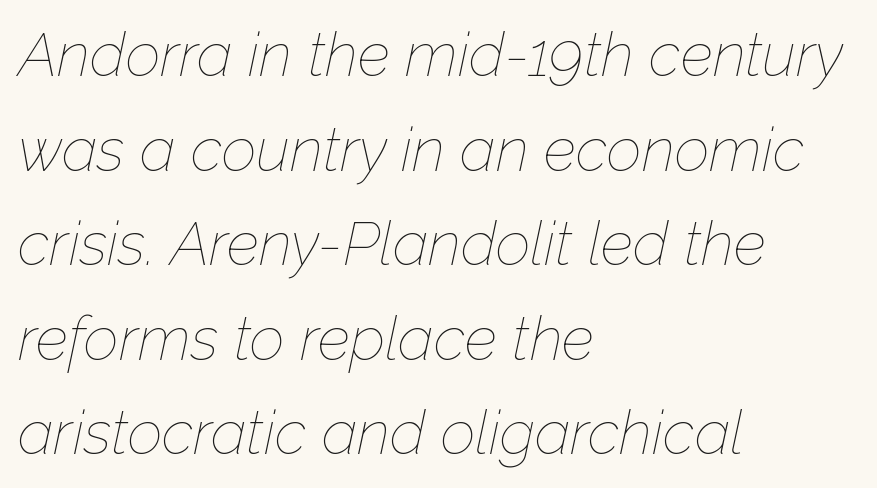
Q: Is the text bold? A: No.
Q: Is the text italic (slanted)? A: Yes, it leans right by about 12 degrees.
Q: Is the text underlined? A: No.
Q: How is the paragraph aligned? A: Left-aligned.
Q: Is the spacing between letters normal or unusually wide? A: Normal.
Q: Is the spacing between lines tight, normal or loose? A: Normal.
Q: Width (condensed, normal, or wide)? A: Normal.
Q: Stroke contrast? A: Low.
Q: x-height? A: Medium.
Q: Monospaced? A: No.
